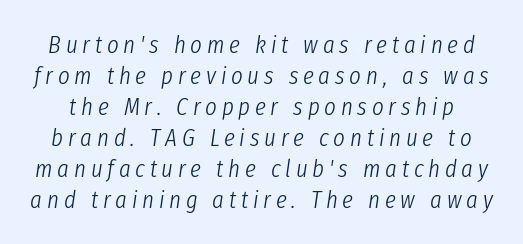
{"italic": "yes", "lean": "right", "slant_degrees": 8, "bold": "no", "underline": "no", "line_spacing_ratio": 1.24, "glyph_px": 25}
